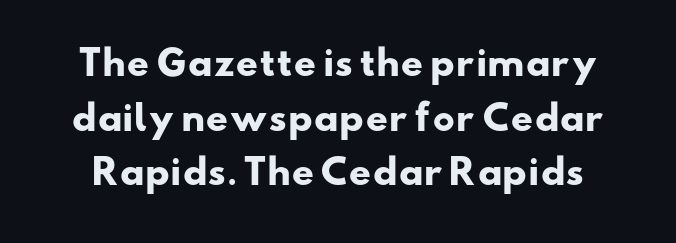
{"serif": "no", "bold": "yes", "weight": "heavy", "width": "wide", "stroke_contrast": "low", "x_height": "small", "monospaced": "no", "underline": "no", "line_spacing": "normal", "line_spacing_ratio": 1.56, "letter_spacing": "normal", "letter_spacing_em": 0.0, "glyph_px": 35}
